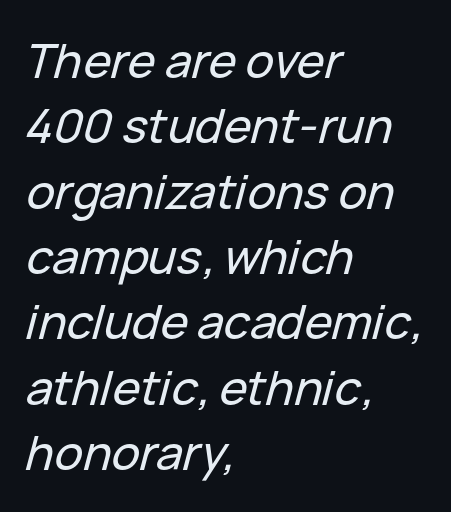
The image shows 47 px text type, italic (leaning right); set left-aligned, normal line spacing (1.39x), normal letter spacing, not underlined; low stroke contrast and a medium x-height.
